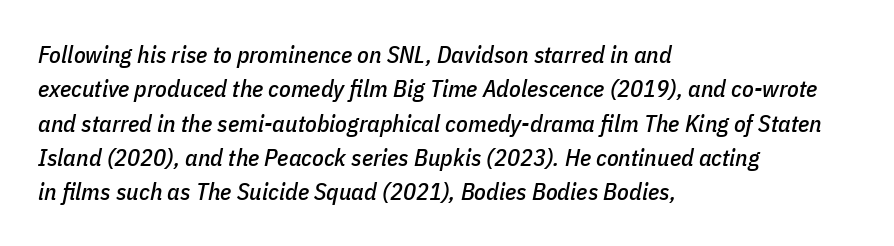
If you drew a ruler down the left edge, every line would touch it. The vertical gap from one line to the next is medium. Nobody touched the tracking dial on this one. Observe the lean: these are italic letterforms.
